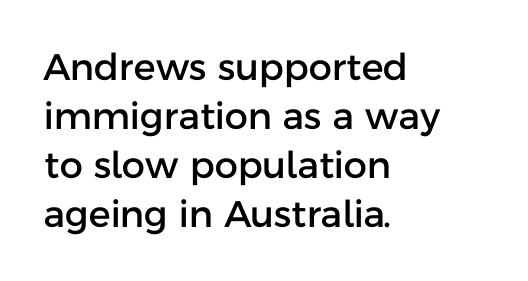
The line texture is even and compact thanks to regular tracking. Typeset ragged right — the left edge is the straight one. Clear beneath every line of the passage. The vertical gap from one line to the next is medium.
